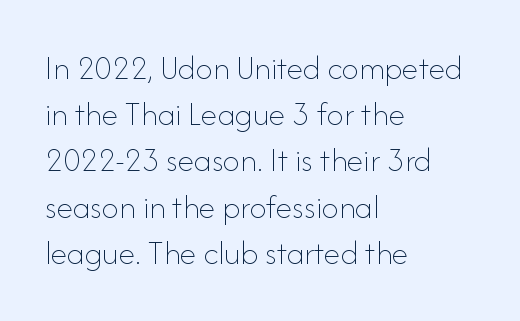
Q: Is the text bold? A: No.
Q: Is the text italic (slanted)? A: No, it is upright.
Q: Is the text underlined? A: No.
Q: How is the paragraph aligned? A: Left-aligned.
Q: Is the spacing between letters normal or unusually wide? A: Normal.
Q: Is the spacing between lines tight, normal or loose? A: Normal.
Q: Width (condensed, normal, or wide)? A: Normal.
Q: Stroke contrast? A: Low.
Q: x-height? A: Small.
Q: Monospaced? A: No.
